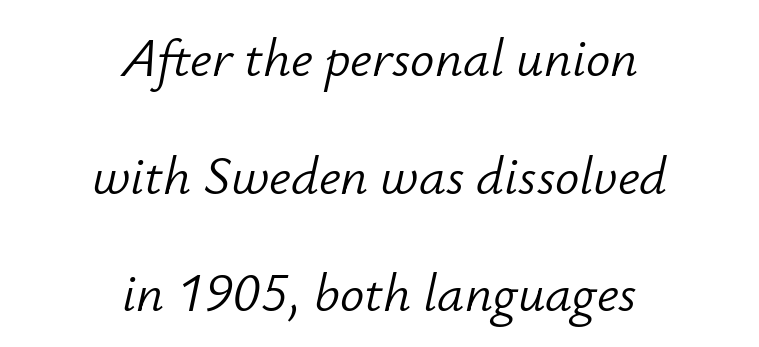
{"italic": "yes", "lean": "right", "slant_degrees": 12, "bold": "no", "weight": "light", "width": "normal", "stroke_contrast": "low", "x_height": "small", "monospaced": "no", "underline": "no", "align": "center", "line_spacing": "loose", "line_spacing_ratio": 2.18, "letter_spacing": "normal", "letter_spacing_em": 0.0, "glyph_px": 54}
